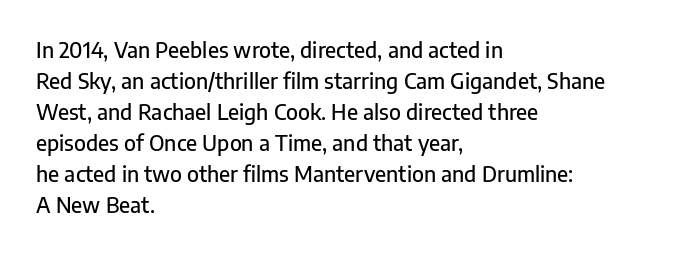
{"italic": "no", "underline": "no", "align": "left", "line_spacing": "normal", "line_spacing_ratio": 1.48, "letter_spacing": "normal", "letter_spacing_em": 0.0, "glyph_px": 21}
